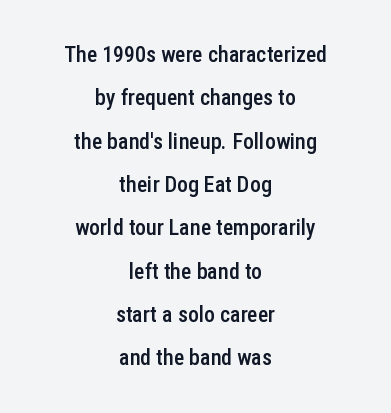
{"italic": "no", "bold": "semi", "underline": "no", "align": "center", "line_spacing": "loose", "line_spacing_ratio": 1.97, "letter_spacing": "normal", "letter_spacing_em": 0.0, "glyph_px": 22}
